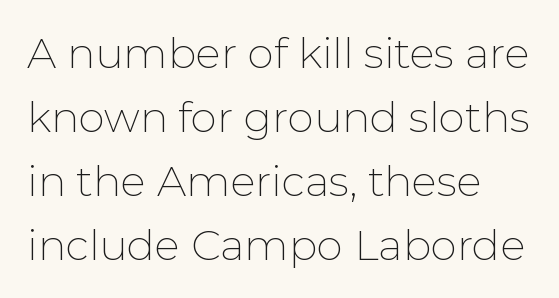
Is there any slant? The stems are plumb. A typesetter would call this proportional, since set widths differ per character. What kind of face is this? One without serifs — a sans. Inter-character spacing is left at the font's built-in metrics. Summary of weight: not heavy and not bold.
